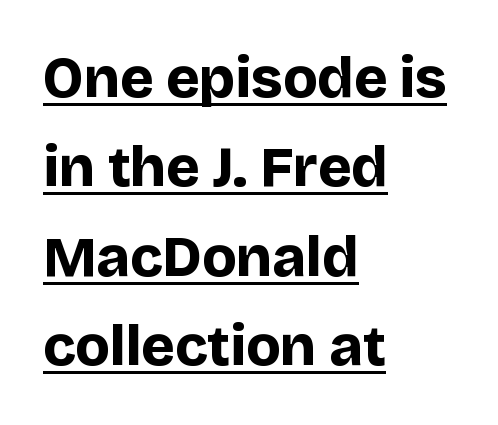
{"serif": "no", "italic": "no", "bold": "yes", "weight": "bold", "width": "normal", "stroke_contrast": "low", "x_height": "large", "monospaced": "no", "underline": "yes", "align": "left", "line_spacing": "normal", "line_spacing_ratio": 1.57, "letter_spacing": "normal", "letter_spacing_em": 0.0, "glyph_px": 57}
